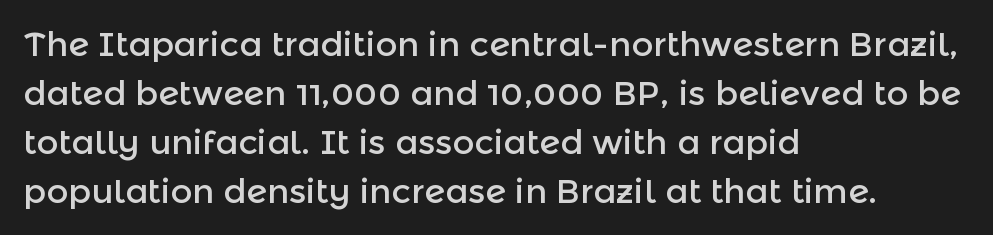
This sample has the flowing, uneven cadence of proportional lettering. Ascenders rise straight up at ninety degrees. A clean baseline with only descenders dipping below it. A normal amount of white space separates one row of letters from the next.
